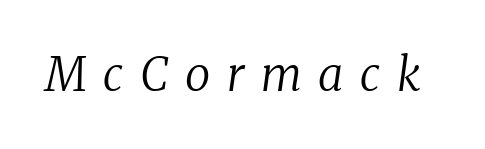
The image shows 46 px regular-weight serif type, italic (leaning right); set unusually wide letter spacing (+0.36 em), not underlined; low stroke contrast and a medium x-height.
